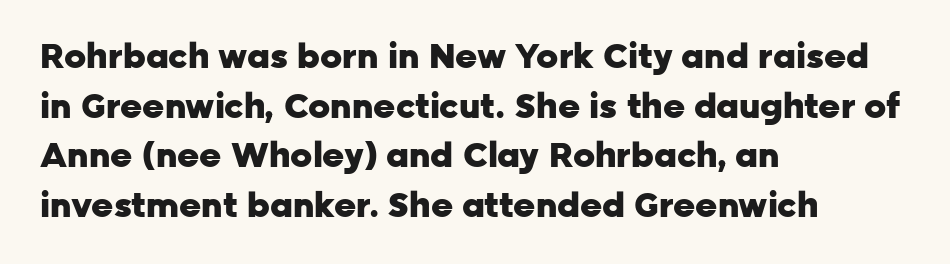
The image shows 34 px heavy sans-serif type, upright; set left-aligned, normal line spacing (1.46x), normal letter spacing, not underlined; low stroke contrast and a medium x-height.
